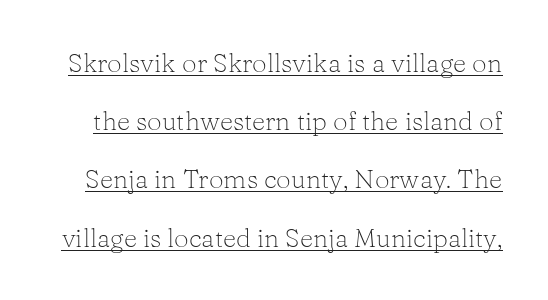
The image shows 26 px text type, upright; set loose line spacing (2.24x), normal letter spacing, underlined.
